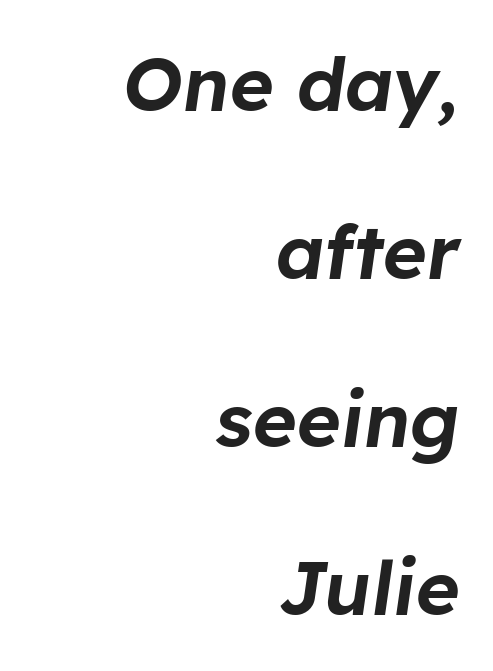
The paragraph shown leans on its right margin. The rendering uses natural spacing where letterforms have individual widths. In terms of leading, this rendering errs on the spacious side. A typesetter would mark this as italic. The letterforms sit shoulder to shoulder at normal distance.
